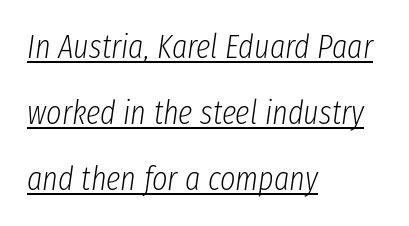
{"italic": "yes", "lean": "right", "slant_degrees": 8, "bold": "no", "weight": "light", "width": "condensed", "stroke_contrast": "low", "x_height": "medium", "monospaced": "no", "underline": "yes", "align": "left", "line_spacing": "loose", "line_spacing_ratio": 2.0, "letter_spacing": "normal", "letter_spacing_em": 0.0, "glyph_px": 33}
